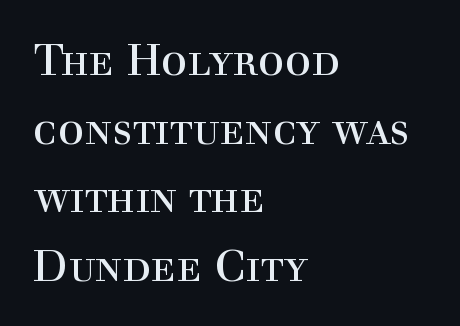
{"serif": "yes", "italic": "no", "bold": "no", "weight": "regular", "width": "normal", "x_height": "medium", "monospaced": "no", "underline": "no", "align": "left", "line_spacing": "normal", "line_spacing_ratio": 1.56, "letter_spacing": "normal", "letter_spacing_em": 0.0, "glyph_px": 44}
